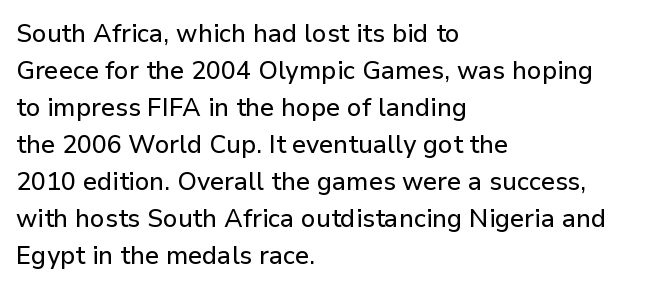
{"italic": "no", "underline": "no", "align": "left", "line_spacing": "normal", "line_spacing_ratio": 1.48, "letter_spacing": "normal", "letter_spacing_em": 0.0, "glyph_px": 25}
